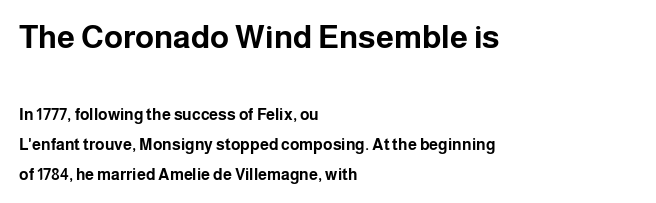
Q: Is the text bold? A: Yes.
Q: Is the text italic (slanted)? A: No, it is upright.
Q: Is the typeface a serif or a sans-serif typeface? A: Sans-serif.
Q: Is the text underlined? A: No.
Q: How is the paragraph aligned? A: Left-aligned.
Q: Is the spacing between letters normal or unusually wide? A: Normal.
Q: Which block of text is set in a larger size, the first (top) or the second (bottom)? A: The first (top) one.
Q: Width (condensed, normal, or wide)? A: Normal.
Q: Stroke contrast? A: Low.
Q: x-height? A: Medium.
Q: Monospaced? A: No.
